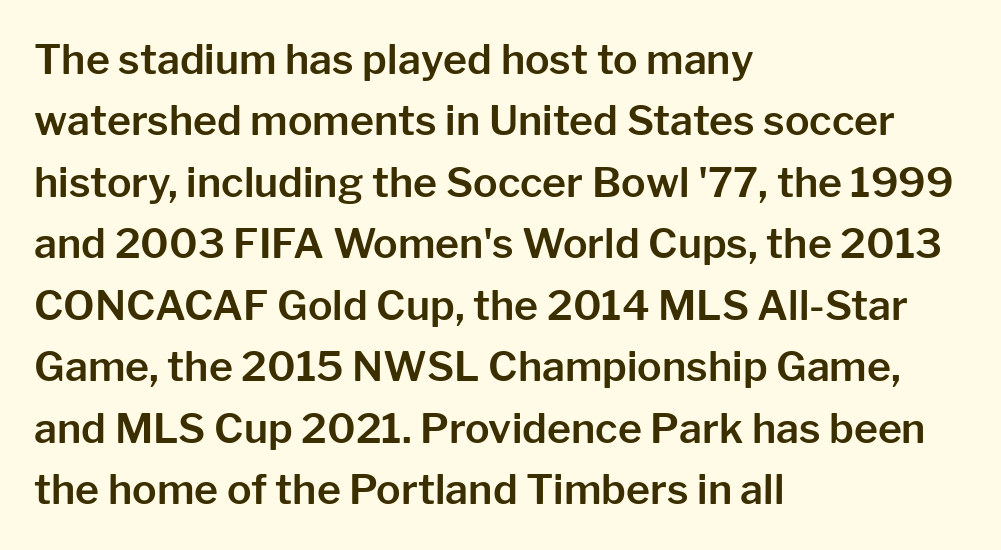
Q: Is the text italic (slanted)? A: No, it is upright.
Q: Is the typeface a serif or a sans-serif typeface? A: Sans-serif.
Q: Is the text underlined? A: No.
Q: How is the paragraph aligned? A: Left-aligned.
Q: Is the spacing between letters normal or unusually wide? A: Normal.
Q: Is the spacing between lines tight, normal or loose? A: Normal.
Q: Width (condensed, normal, or wide)? A: Normal.
Q: Stroke contrast? A: Low.
Q: x-height? A: Medium.
Q: Monospaced? A: No.
